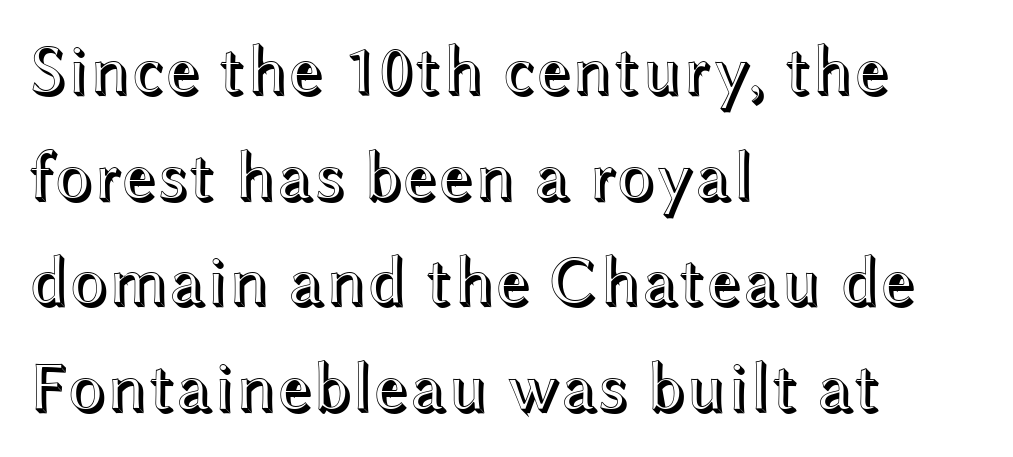
Q: Is the text italic (slanted)? A: No, it is upright.
Q: Is the text underlined? A: No.
Q: How is the paragraph aligned? A: Left-aligned.
Q: Is the spacing between letters normal or unusually wide? A: Normal.
Q: Is the spacing between lines tight, normal or loose? A: Normal.
Q: Width (condensed, normal, or wide)? A: Wide.
Q: x-height? A: Medium.
Q: Monospaced? A: No.
